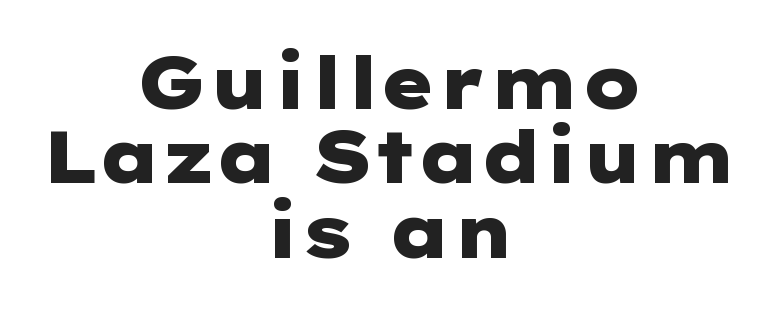
{"serif": "no", "italic": "no", "bold": "yes", "weight": "heavy", "width": "wide", "stroke_contrast": "low", "x_height": "medium", "underline": "no", "align": "center", "line_spacing": "tight", "line_spacing_ratio": 1.02, "letter_spacing": "normal", "letter_spacing_em": 0.0, "glyph_px": 73}
